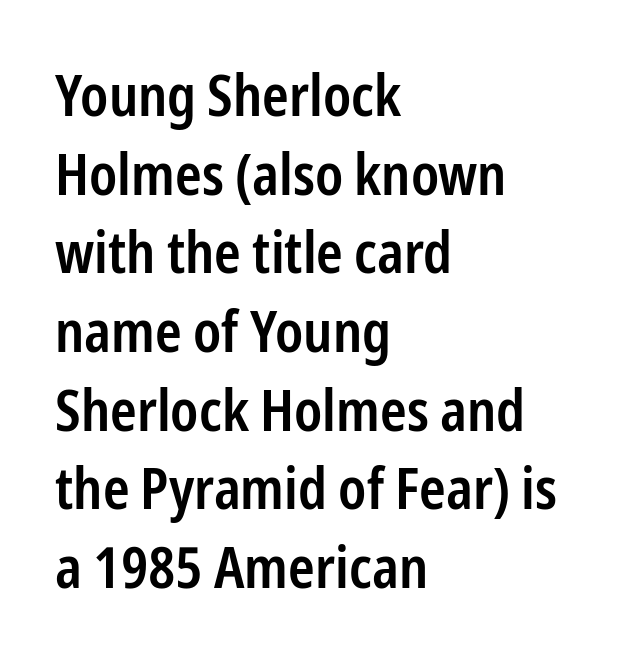
{"serif": "no", "italic": "no", "bold": "semi", "weight": "semibold", "width": "condensed", "stroke_contrast": "low", "x_height": "medium", "monospaced": "no", "underline": "no", "align": "left", "line_spacing": "normal", "line_spacing_ratio": 1.38, "letter_spacing": "normal", "letter_spacing_em": 0.0, "glyph_px": 57}
